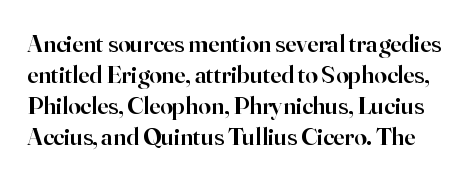
There is no visible air inserted between adjacent glyphs. This is the in-between weight designers call semibold or demi. Is there any slant? The stems are plumb. No word sits above an underline.
